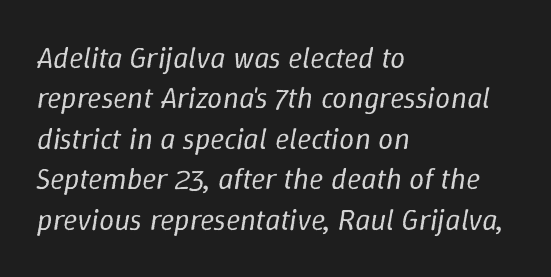
This rendering uses left alignment, leaving the right contour irregular. Here the designer chose a conventional face with non-uniform glyph widths. Beneath every word, the page is bare. Look at the tracking — it's just the regular setting, nothing added. The typeface has the unassuming heft of standard copy or less.
